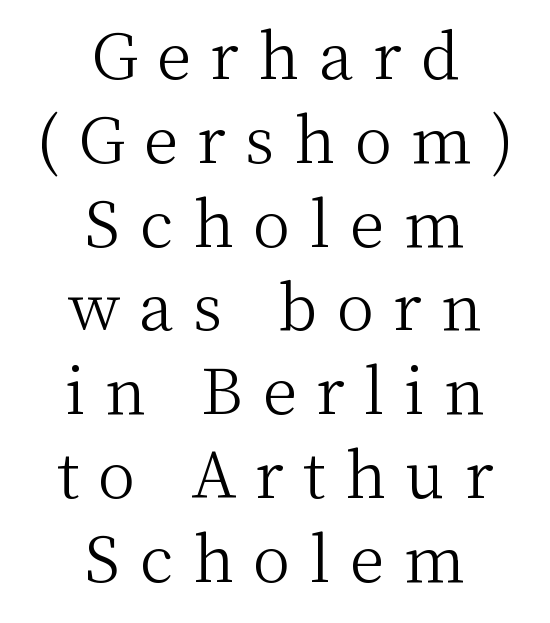
{"serif": "yes", "italic": "no", "bold": "no", "weight": "light", "width": "normal", "stroke_contrast": "medium", "x_height": "medium", "monospaced": "no", "underline": "no", "align": "center", "line_spacing": "normal", "line_spacing_ratio": 1.33, "letter_spacing": "wide", "letter_spacing_em": 0.31, "glyph_px": 63}
